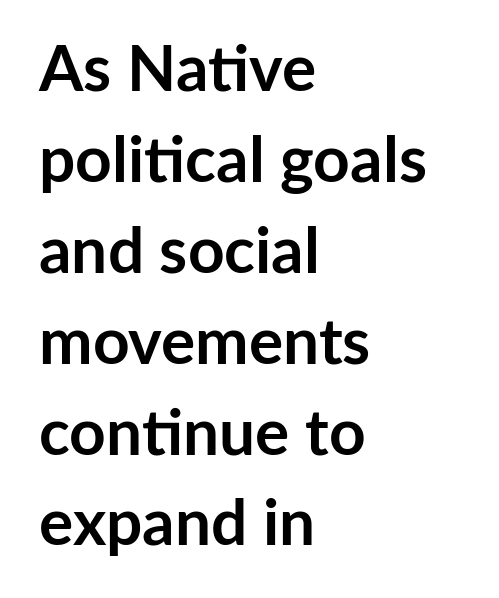
The image shows 64 px semibold sans-serif type, upright; set left-aligned, normal line spacing (1.42x), normal letter spacing, not underlined; low stroke contrast and a medium x-height.
